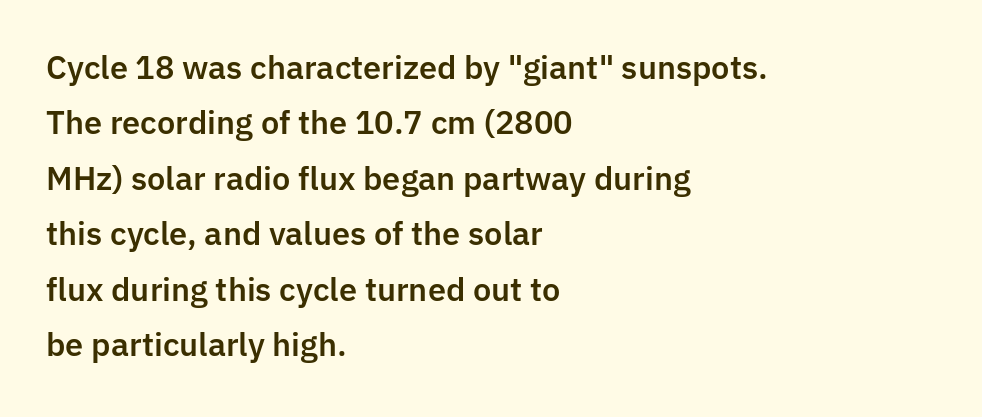
Q: Is the text italic (slanted)? A: No, it is upright.
Q: Is the typeface a serif or a sans-serif typeface? A: Sans-serif.
Q: Is the text underlined? A: No.
Q: How is the paragraph aligned? A: Left-aligned.
Q: Is the spacing between letters normal or unusually wide? A: Normal.
Q: Width (condensed, normal, or wide)? A: Normal.
Q: Stroke contrast? A: Low.
Q: x-height? A: Medium.
Q: Monospaced? A: No.
